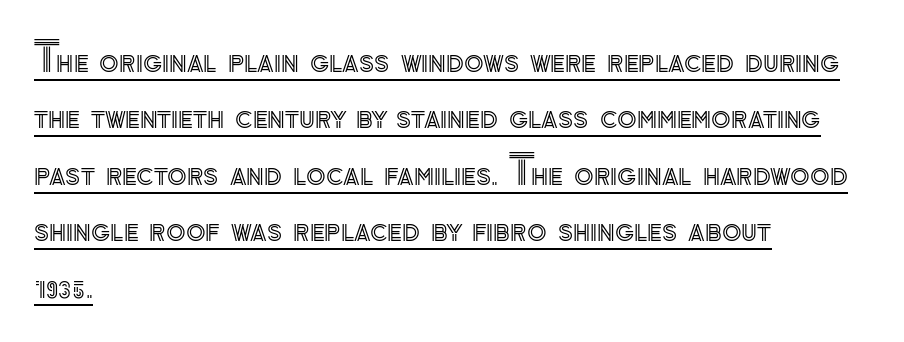
The image shows 40 px text type, upright; set left-aligned, normal line spacing (1.41x), normal letter spacing, underlined; a small x-height.
